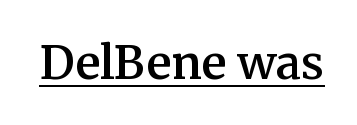
The image shows 46 px semibold serif type, upright; set normal letter spacing, underlined; medium stroke contrast and a medium x-height.
